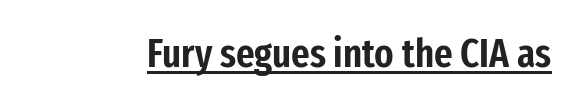
The image shows 40 px condensed sans-serif type, upright; set normal letter spacing, underlined; low stroke contrast and a medium x-height.
